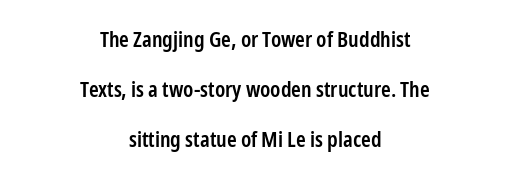
Q: Is the text bold? A: Semi-bold.
Q: Is the text italic (slanted)? A: No, it is upright.
Q: Is the text underlined? A: No.
Q: How is the paragraph aligned? A: Centered.
Q: Is the spacing between letters normal or unusually wide? A: Normal.
Q: Is the spacing between lines tight, normal or loose? A: Loose.
